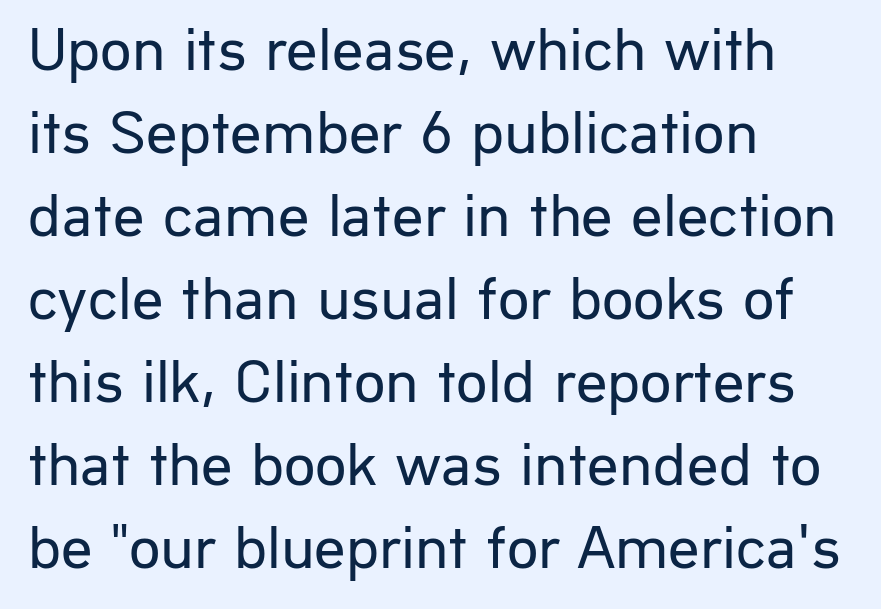
These lines are set flush left with a ragged right edge. Vertical strokes here are truly vertical. Between one letter and the next there's only the usual sliver of space. In terms of leading, this rendering sits right in the middle. Typographically, this falls in the sans-serif category.
